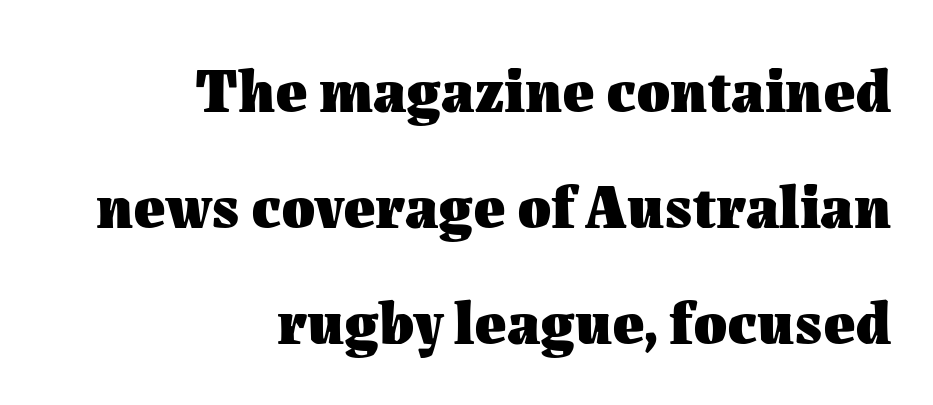
{"italic": "no", "bold": "yes", "weight": "heavy", "width": "normal", "stroke_contrast": "medium", "x_height": "medium", "monospaced": "no", "underline": "no", "align": "right", "line_spacing": "loose", "line_spacing_ratio": 1.9, "letter_spacing": "normal", "letter_spacing_em": 0.0, "glyph_px": 61}
